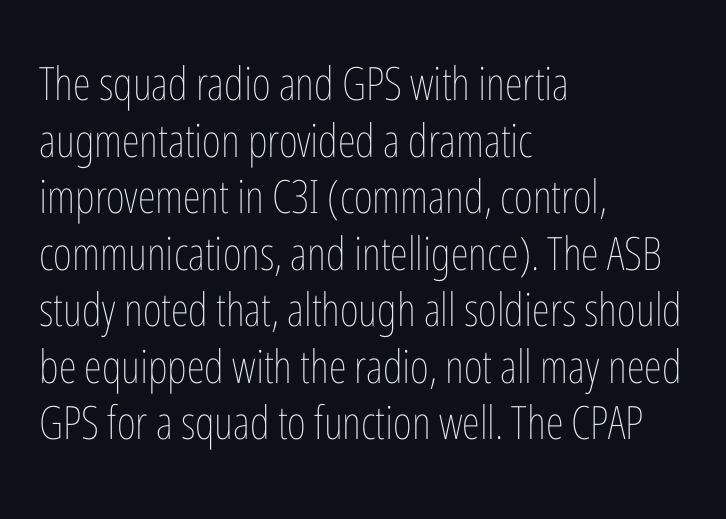
Q: Is the text bold? A: No.
Q: Is the text italic (slanted)? A: No, it is upright.
Q: Is the text underlined? A: No.
Q: How is the paragraph aligned? A: Left-aligned.
Q: Is the spacing between letters normal or unusually wide? A: Normal.
Q: Width (condensed, normal, or wide)? A: Condensed.
Q: Stroke contrast? A: Low.
Q: x-height? A: Medium.
Q: Monospaced? A: No.
